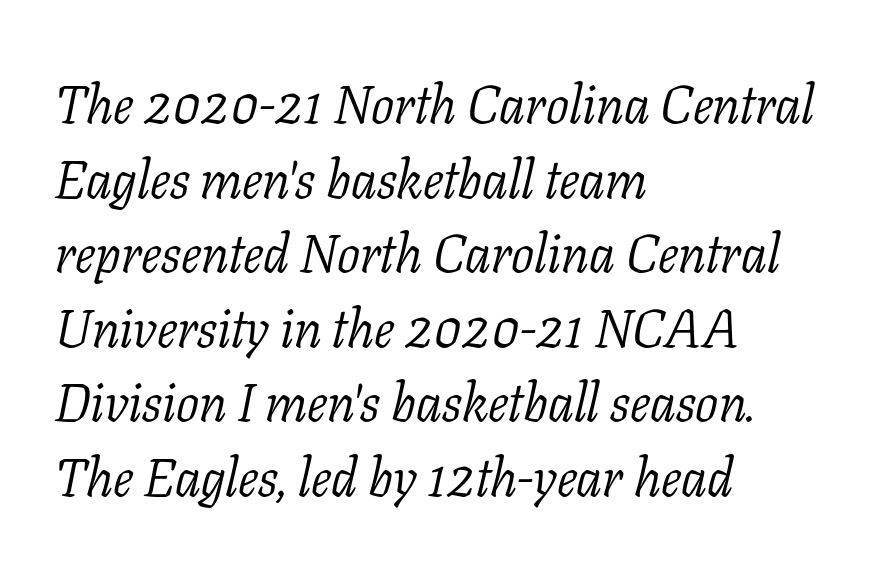
The image shows 54 px light serif type, italic (leaning right); set left-aligned, normal line spacing (1.38x), normal letter spacing, not underlined; low stroke contrast and a medium x-height.
